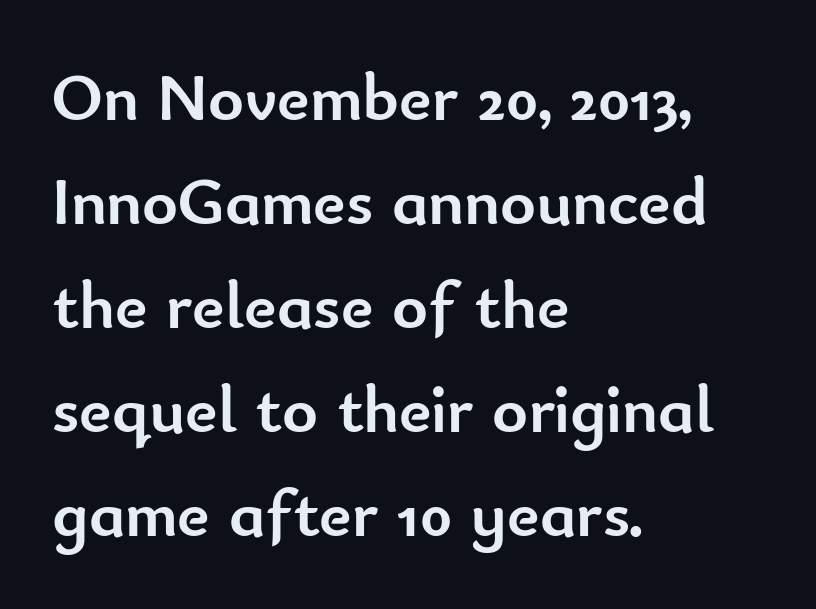
{"serif": "no", "italic": "no", "bold": "yes", "weight": "semibold", "width": "normal", "stroke_contrast": "low", "x_height": "small", "monospaced": "no", "underline": "no", "align": "left", "line_spacing": "normal", "line_spacing_ratio": 1.53, "letter_spacing": "normal", "letter_spacing_em": 0.0, "glyph_px": 68}
